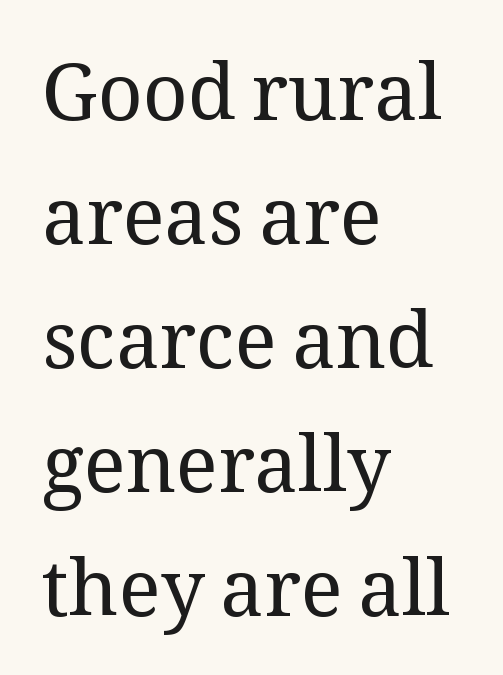
{"serif": "yes", "italic": "no", "bold": "no", "weight": "regular", "width": "normal", "stroke_contrast": "medium", "x_height": "medium", "monospaced": "no", "underline": "no", "align": "left", "line_spacing": "normal", "line_spacing_ratio": 1.59, "letter_spacing": "normal", "letter_spacing_em": 0.0, "glyph_px": 78}
